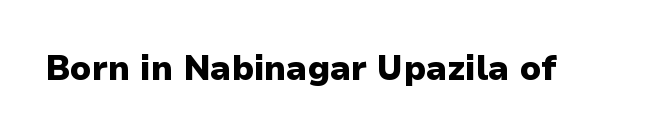
Q: Is the text bold? A: Yes.
Q: Is the text italic (slanted)? A: No, it is upright.
Q: Is the typeface a serif or a sans-serif typeface? A: Sans-serif.
Q: Is the text underlined? A: No.
Q: Is the spacing between letters normal or unusually wide? A: Normal.
Q: Width (condensed, normal, or wide)? A: Normal.
Q: Stroke contrast? A: Low.
Q: x-height? A: Medium.
Q: Monospaced? A: No.
